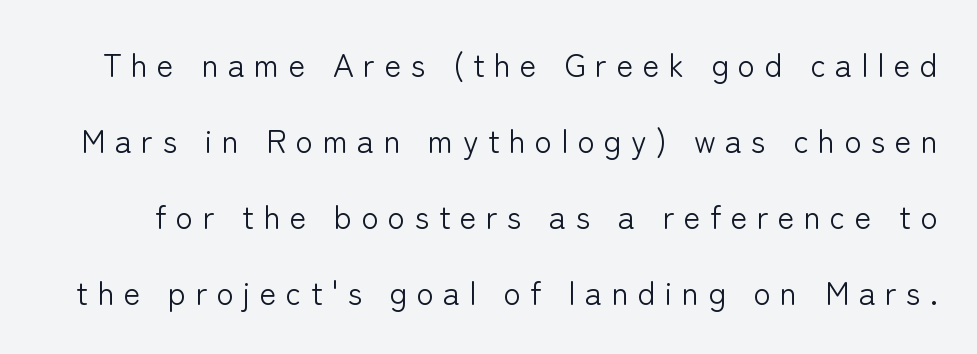
{"serif": "no", "italic": "no", "bold": "no", "weight": "light", "width": "normal", "stroke_contrast": "low", "x_height": "medium", "monospaced": "no", "underline": "no", "line_spacing": "loose", "line_spacing_ratio": 2.37, "letter_spacing": "wide", "letter_spacing_em": 0.29, "glyph_px": 32}
